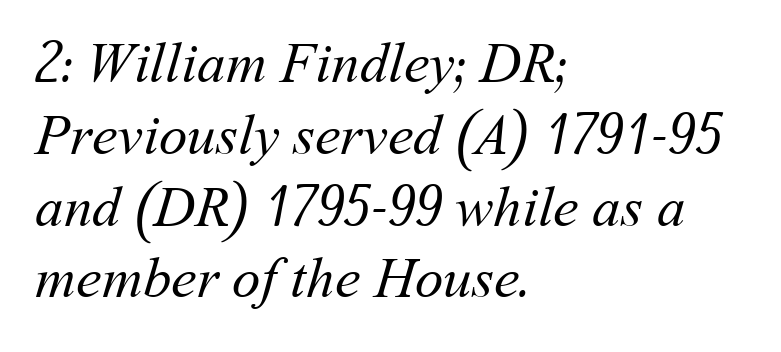
The image shows 57 px regular-weight type; set left-aligned, normal line spacing (1.26x), normal letter spacing, not underlined; medium stroke contrast and a medium x-height.
